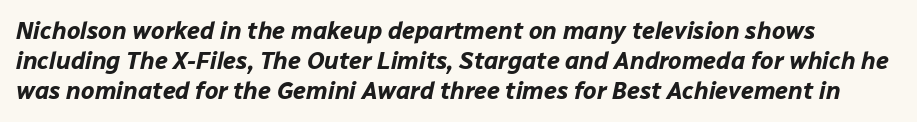
Q: Is the text bold? A: Yes.
Q: Is the text italic (slanted)? A: Yes, it leans right by about 12 degrees.
Q: Is the text underlined? A: No.
Q: Is the spacing between letters normal or unusually wide? A: Normal.
Q: Is the spacing between lines tight, normal or loose? A: Normal.
